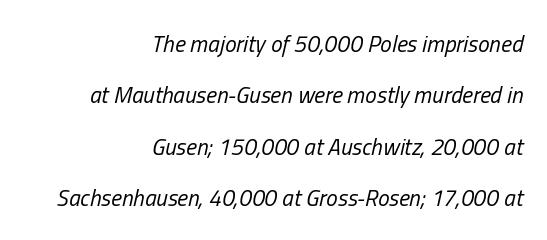
{"italic": "yes", "lean": "right", "slant_degrees": 13, "bold": "no", "underline": "no", "align": "right", "line_spacing": "loose", "line_spacing_ratio": 2.23, "letter_spacing": "normal", "letter_spacing_em": 0.0, "glyph_px": 23}
